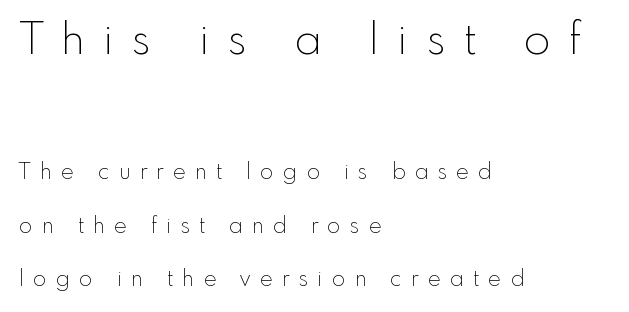
The image shows 44 px thin sans-serif type, upright; set left-aligned, loose line spacing (2.43x), unusually wide letter spacing (+0.42 em), not underlined; the first (top) block is 2.0x larger; a small x-height.
